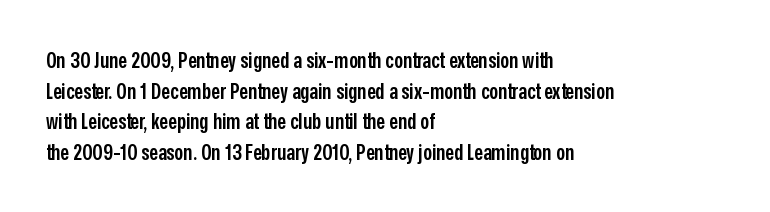
{"italic": "no", "bold": "semi", "underline": "no", "align": "left", "line_spacing": "normal", "line_spacing_ratio": 1.39, "letter_spacing": "normal", "letter_spacing_em": 0.0, "glyph_px": 22}
